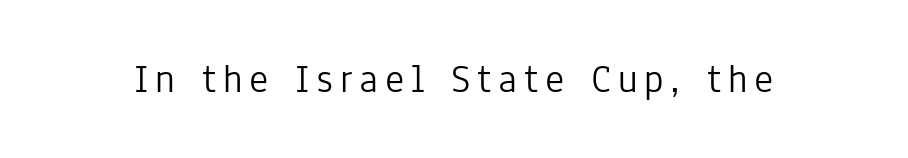
{"serif": "no", "italic": "no", "bold": "no", "weight": "light", "width": "condensed", "stroke_contrast": "low", "x_height": "medium", "monospaced": "no", "underline": "no", "glyph_px": 41}
